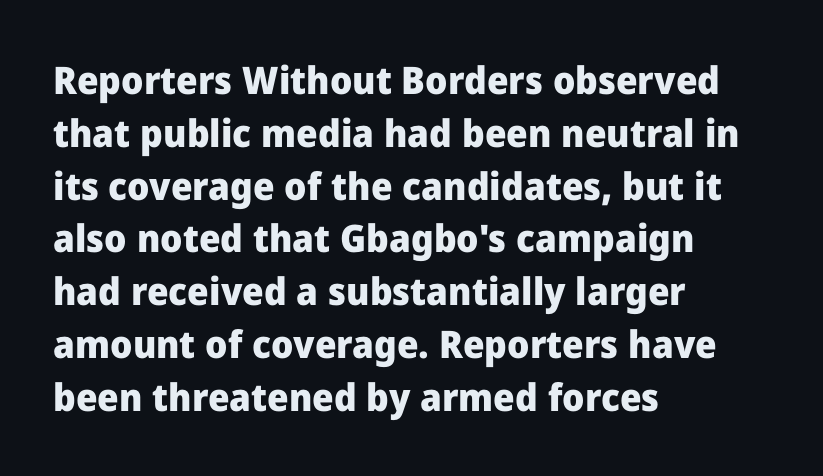
The image shows 38 px heavy sans-serif type, upright; set left-aligned, normal line spacing (1.39x), normal letter spacing, not underlined; low stroke contrast and a medium x-height.
